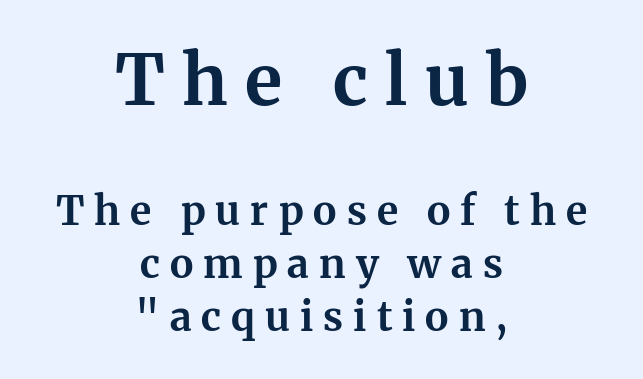
Q: Is the text bold? A: Yes.
Q: Is the text italic (slanted)? A: No, it is upright.
Q: Is the typeface a serif or a sans-serif typeface? A: Serif.
Q: Is the text underlined? A: No.
Q: How is the paragraph aligned? A: Centered.
Q: Is the spacing between letters normal or unusually wide? A: Unusually wide.
Q: Is the spacing between lines tight, normal or loose? A: Normal.
Q: Which block of text is set in a larger size, the first (top) or the second (bottom)? A: The first (top) one.
Q: Width (condensed, normal, or wide)? A: Normal.
Q: Stroke contrast? A: Medium.
Q: x-height? A: Medium.
Q: Monospaced? A: No.
